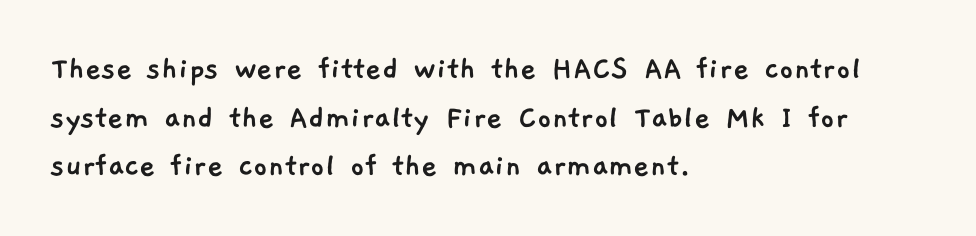
{"serif": "no", "width": "normal", "stroke_contrast": "low", "x_height": "medium", "monospaced": "no", "underline": "no", "align": "left", "line_spacing": "normal", "line_spacing_ratio": 1.39, "letter_spacing": "normal", "letter_spacing_em": 0.0, "glyph_px": 35}
